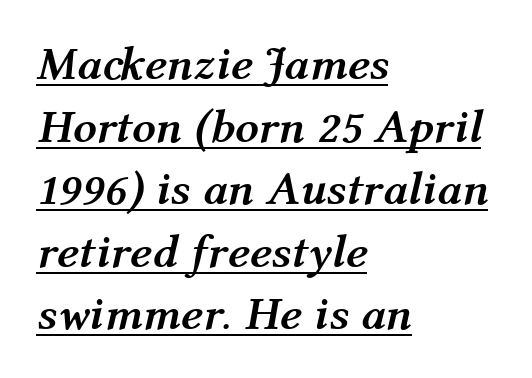
Is the block centered? No — it sits flush against the left margin. Heft: maximum for text — a bold. Compared with typical body copy, the letter spacing here is the same. The typesetter has applied underlining to the passage shown. The face used here is proportionally spaced, like ordinary book or web type.
